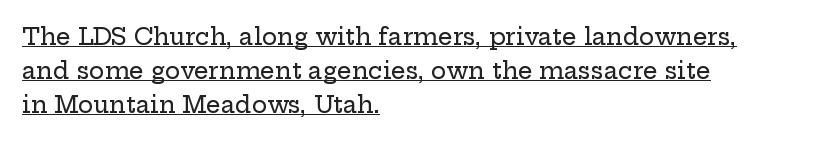
Which margin do the lines hug? The left one — the right edge is uneven. Regarding leading, the lines here are spaced in the standard way. This sample uses plain, unmodified letter spacing. Ordinary non-slanted type is in use. The specimen includes a rule beneath the text block's lines.
